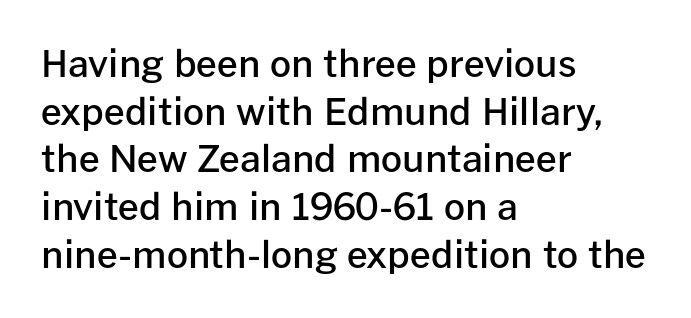
The typesetting leans somewhat heavy: a semibold. Layout note: lines flush left. This sample uses a sans-serif face. Successive baselines arrive at the customary interval.
